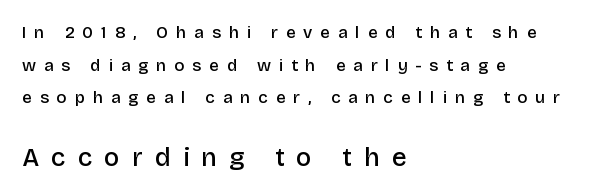
{"italic": "no", "bold": "semi", "underline": "no", "align": "left", "line_spacing": "loose", "line_spacing_ratio": 1.92, "letter_spacing": "wide", "letter_spacing_em": 0.46, "larger_block": "second", "size_ratio": 1.53, "glyph_px": 26}
